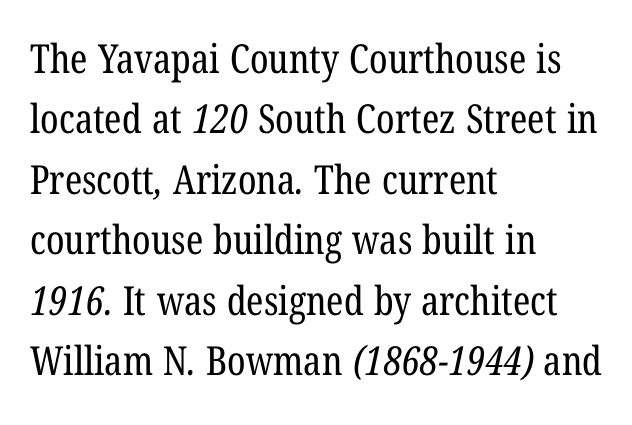
The image shows 40 px regular-weight, condensed serif type; set left-aligned, normal line spacing (1.51x), normal letter spacing, not underlined; low stroke contrast and a medium x-height.
